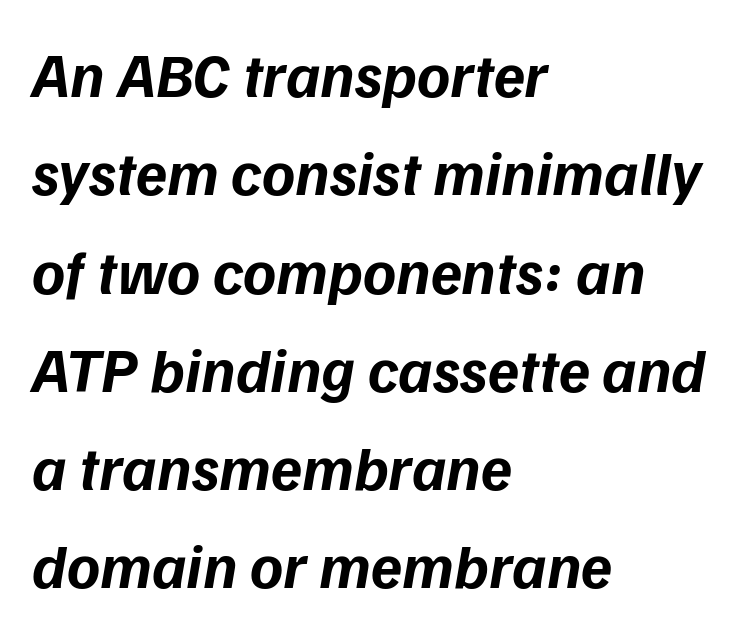
{"serif": "no", "bold": "yes", "weight": "bold", "width": "normal", "stroke_contrast": "low", "x_height": "medium", "monospaced": "no", "underline": "no", "align": "left", "line_spacing": "normal", "line_spacing_ratio": 1.56, "letter_spacing": "normal", "letter_spacing_em": 0.0, "glyph_px": 63}
